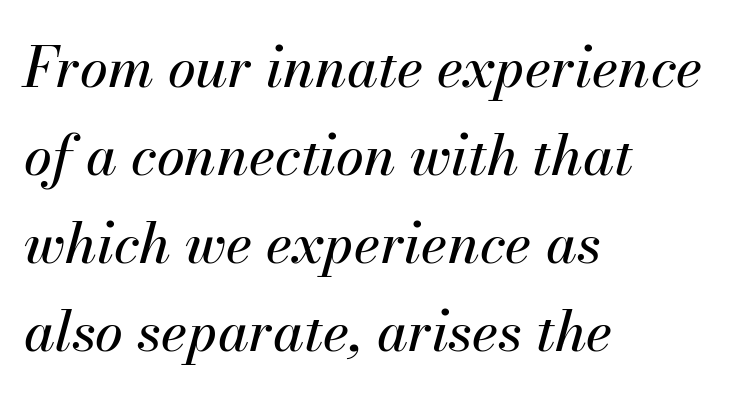
Q: Is the text italic (slanted)? A: Yes, it leans right by about 13 degrees.
Q: Is the text underlined? A: No.
Q: How is the paragraph aligned? A: Left-aligned.
Q: Is the spacing between letters normal or unusually wide? A: Normal.
Q: Is the spacing between lines tight, normal or loose? A: Normal.
Q: Width (condensed, normal, or wide)? A: Normal.
Q: Stroke contrast? A: Medium.
Q: x-height? A: Small.
Q: Monospaced? A: No.
